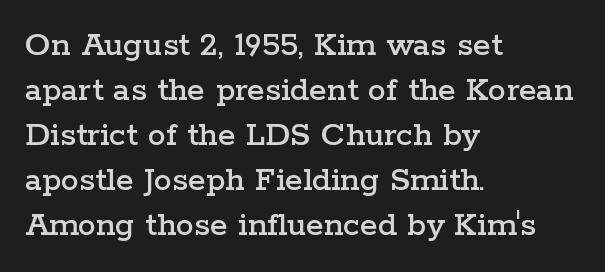
Q: Is the text italic (slanted)? A: No, it is upright.
Q: Is the typeface a serif or a sans-serif typeface? A: Serif.
Q: Is the text underlined? A: No.
Q: How is the paragraph aligned? A: Left-aligned.
Q: Is the spacing between letters normal or unusually wide? A: Normal.
Q: Is the spacing between lines tight, normal or loose? A: Normal.
Q: Width (condensed, normal, or wide)? A: Wide.
Q: Stroke contrast? A: Low.
Q: x-height? A: Medium.
Q: Monospaced? A: No.
